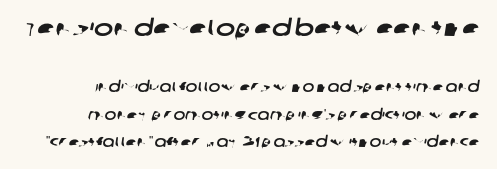
Q: Is the text underlined? A: No.
Q: How is the paragraph aligned? A: Right-aligned.
Q: Is the spacing between letters normal or unusually wide? A: Normal.
Q: Is the spacing between lines tight, normal or loose? A: Loose.
Q: Which block of text is set in a larger size, the first (top) or the second (bottom)? A: The first (top) one.
